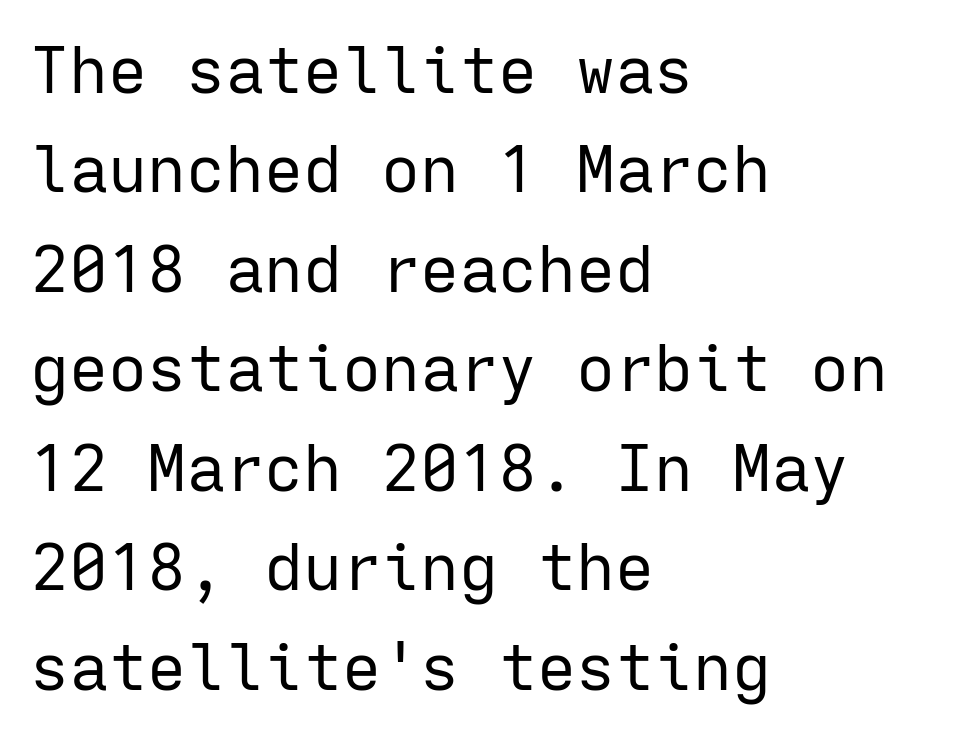
The image shows 65 px regular-weight sans-serif type, upright, monospaced; set left-aligned, normal line spacing (1.53x), normal letter spacing, not underlined; low stroke contrast and a medium x-height.
